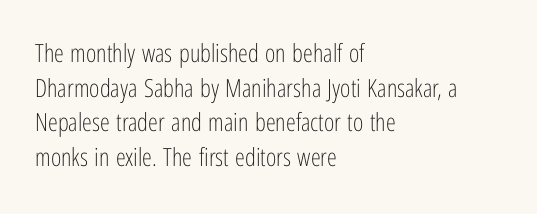
The letters stand straight up with perfectly vertical stems. The typesetter chose a ragged-right arrangement here. What's the leading like? Ordinary, nothing unusual. Nothing unusual about the tracking: characters are spaced as the font intends. Is the stroke heavy? The answer is a plain regular-or-lighter.
